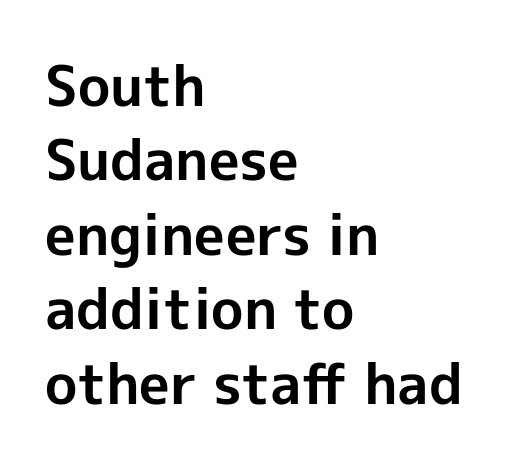
Glance below the letters and you will spot only blank space. Type style note: lacks serifs. When letters stand straight like this, we call the style roman or upright. Looks like regular typesetting: each glyph gets only the width it needs. A normal amount of white space separates one row of letters from the next.
